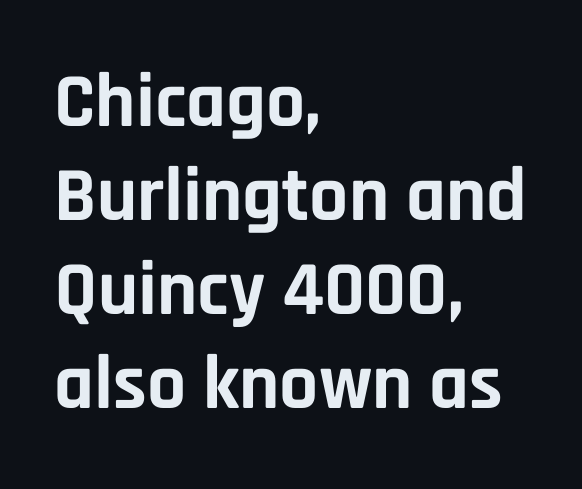
Q: Is the text bold? A: Yes.
Q: Is the text italic (slanted)? A: No, it is upright.
Q: Is the typeface a serif or a sans-serif typeface? A: Sans-serif.
Q: Is the text underlined? A: No.
Q: How is the paragraph aligned? A: Left-aligned.
Q: Is the spacing between letters normal or unusually wide? A: Normal.
Q: Width (condensed, normal, or wide)? A: Normal.
Q: Stroke contrast? A: Low.
Q: x-height? A: Large.
Q: Monospaced? A: No.
